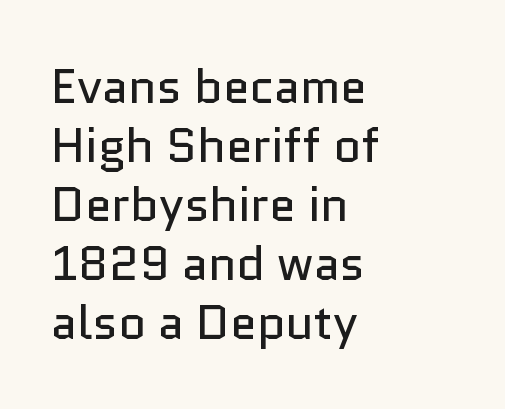
Q: Is the text bold? A: No.
Q: Is the text italic (slanted)? A: No, it is upright.
Q: Is the typeface a serif or a sans-serif typeface? A: Sans-serif.
Q: Is the text underlined? A: No.
Q: How is the paragraph aligned? A: Left-aligned.
Q: Is the spacing between letters normal or unusually wide? A: Normal.
Q: Width (condensed, normal, or wide)? A: Normal.
Q: Stroke contrast? A: Low.
Q: x-height? A: Medium.
Q: Monospaced? A: No.
